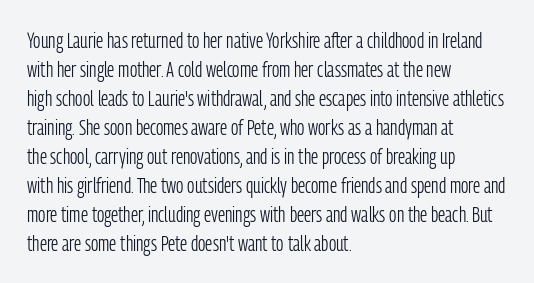
{"italic": "no", "bold": "no", "underline": "no", "align": "left", "line_spacing": "normal", "line_spacing_ratio": 1.38, "letter_spacing": "normal", "letter_spacing_em": 0.0, "glyph_px": 21}
